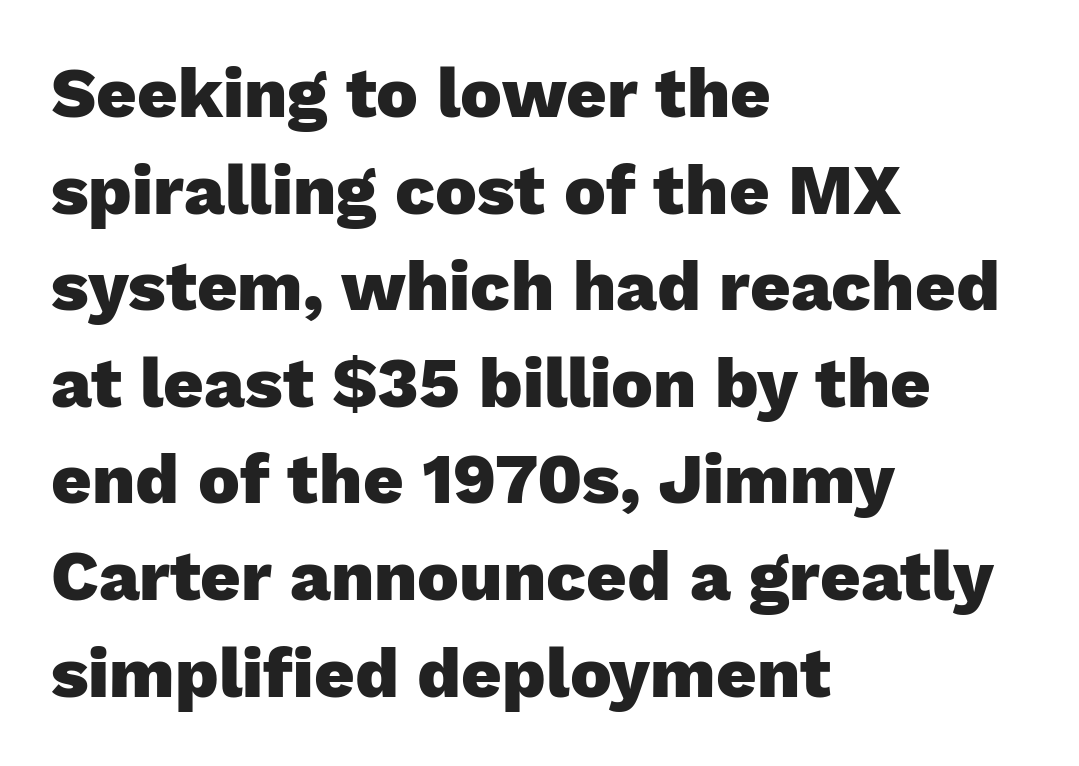
The image shows 70 px heavy sans-serif type, upright; set left-aligned, normal line spacing (1.38x), normal letter spacing, not underlined; low stroke contrast and a medium x-height.
